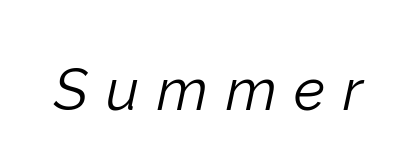
Q: Is the text bold? A: No.
Q: Is the text italic (slanted)? A: Yes, it leans right by about 12 degrees.
Q: Is the text underlined? A: No.
Q: Is the spacing between letters normal or unusually wide? A: Unusually wide.
Q: Width (condensed, normal, or wide)? A: Normal.
Q: Stroke contrast? A: Low.
Q: x-height? A: Medium.
Q: Monospaced? A: No.
